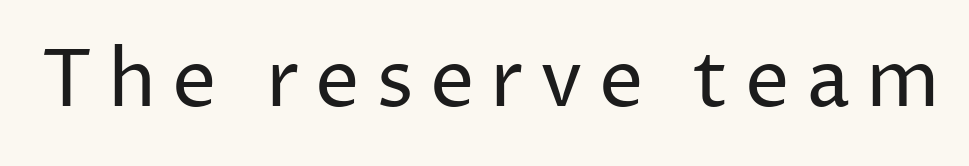
{"serif": "no", "italic": "no", "bold": "no", "weight": "regular", "width": "normal", "stroke_contrast": "low", "x_height": "medium", "monospaced": "no", "underline": "no", "letter_spacing": "wide", "letter_spacing_em": 0.2, "glyph_px": 79}
